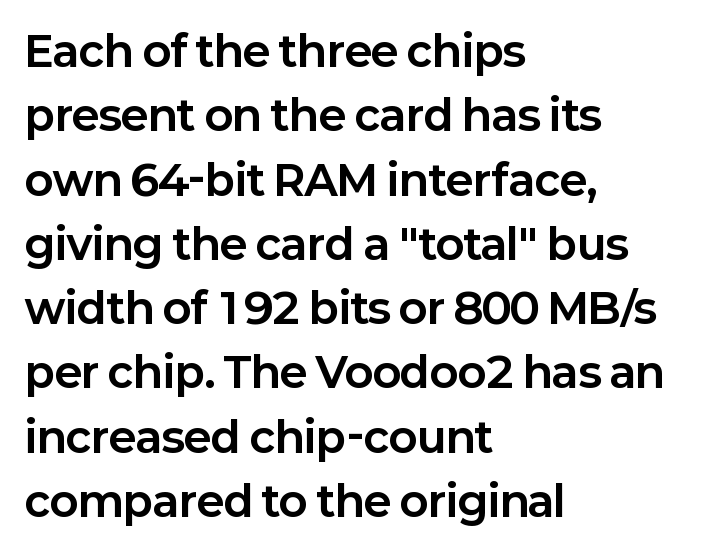
The image shows 42 px bold sans-serif type, upright; set left-aligned, normal line spacing (1.53x), normal letter spacing, not underlined; low stroke contrast and a medium x-height.
